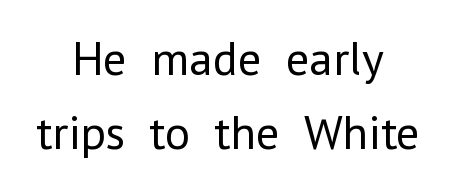
Q: Is the text bold? A: No.
Q: Is the text italic (slanted)? A: No, it is upright.
Q: Is the typeface a serif or a sans-serif typeface? A: Sans-serif.
Q: Is the text underlined? A: No.
Q: How is the paragraph aligned? A: Centered.
Q: Is the spacing between letters normal or unusually wide? A: Normal.
Q: Is the spacing between lines tight, normal or loose? A: Normal.
Q: Width (condensed, normal, or wide)? A: Normal.
Q: Stroke contrast? A: Low.
Q: x-height? A: Medium.
Q: Monospaced? A: No.
